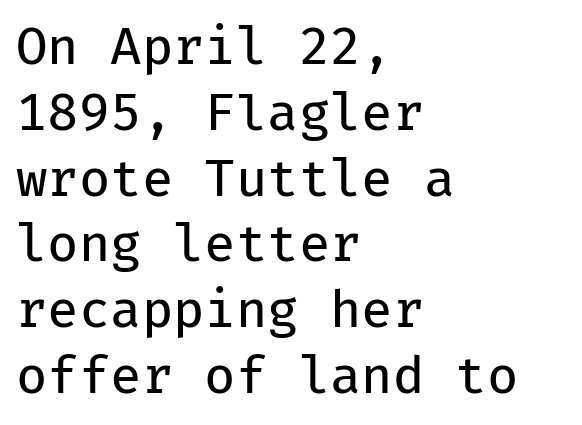
Q: Is the text bold? A: No.
Q: Is the text italic (slanted)? A: No, it is upright.
Q: Is the typeface a serif or a sans-serif typeface? A: Sans-serif.
Q: Is the text underlined? A: No.
Q: How is the paragraph aligned? A: Left-aligned.
Q: Is the spacing between letters normal or unusually wide? A: Normal.
Q: Is the spacing between lines tight, normal or loose? A: Normal.
Q: Width (condensed, normal, or wide)? A: Normal.
Q: Stroke contrast? A: Low.
Q: x-height? A: Medium.
Q: Monospaced? A: Yes.
